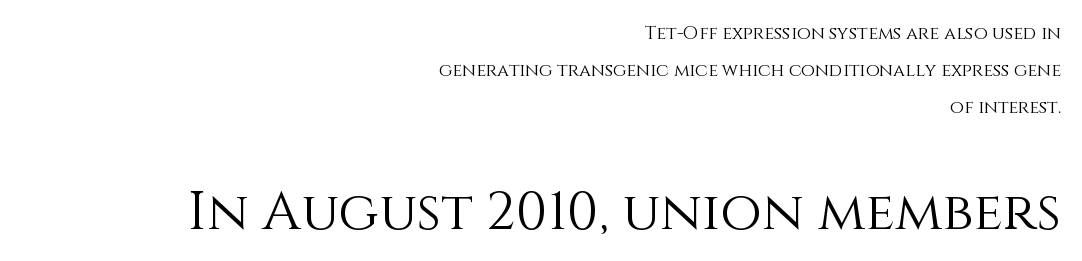
The rag falls on the left side of this text block. Style check: upright. Airy leading. Only glyphs here, with clear space below each row.
